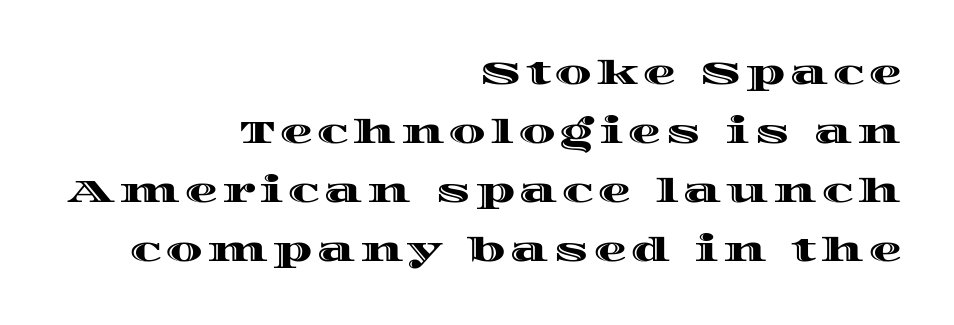
The image shows 33 px wide type, upright; set right-aligned, line spacing 1.79x, not underlined; a large x-height.
